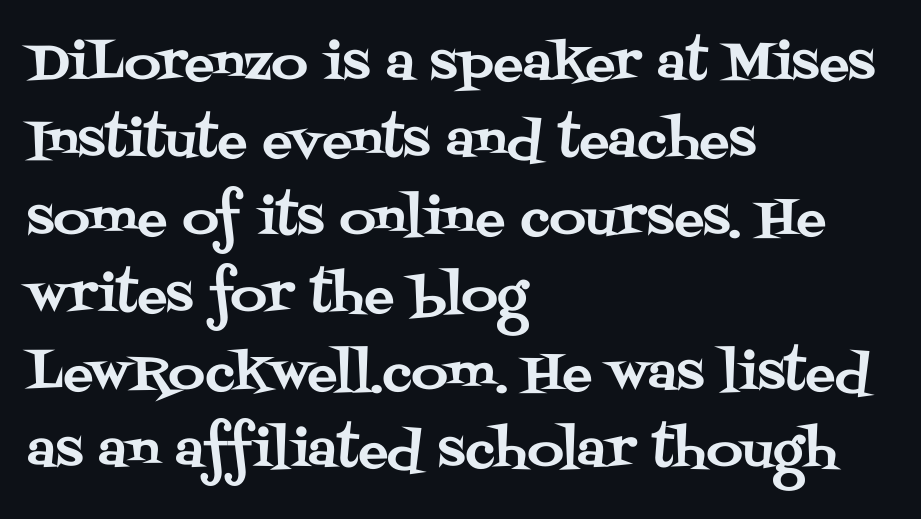
Inter-character spacing is left at the font's built-in metrics. This is serif lettering, the kind often seen in printed books. The lettering stays uniformly vertical, giving the passage a roman look. Descenders are the only things crossing below the line.
